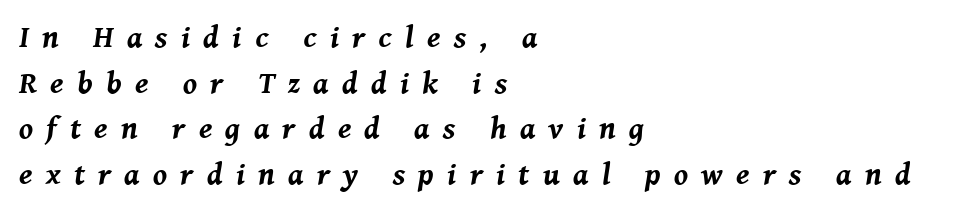
The image shows 31 px bold type, italic (leaning right); set left-aligned, normal line spacing (1.47x), unusually wide letter spacing (+0.43 em), not underlined; medium stroke contrast and a medium x-height.
